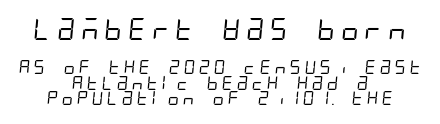
These glyphs show unthickened strokes, regular width or finer. The string is rendered with underlining switched off. Each line is balanced around a shared central axis. Leading: reduced.
